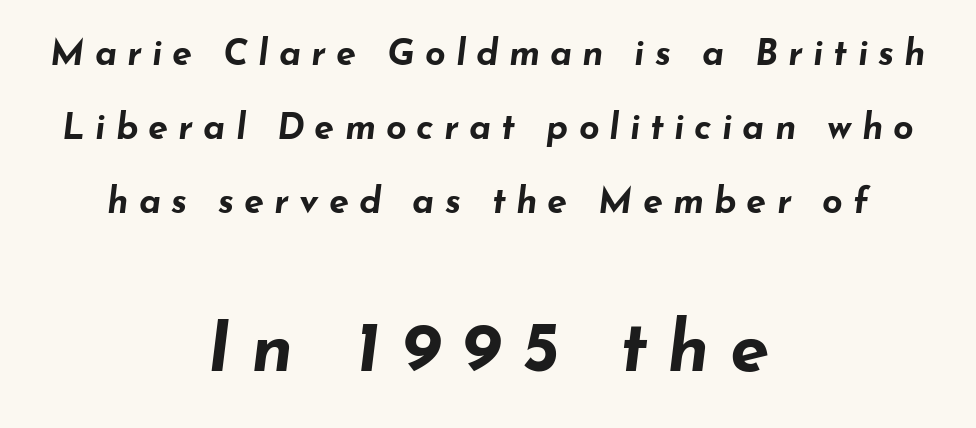
{"italic": "yes", "lean": "right", "slant_degrees": 7, "bold": "yes", "weight": "bold", "width": "wide", "stroke_contrast": "low", "x_height": "small", "monospaced": "no", "underline": "no", "align": "center", "line_spacing": "loose", "line_spacing_ratio": 2.06, "letter_spacing": "wide", "letter_spacing_em": 0.28, "larger_block": "second", "size_ratio": 1.97, "glyph_px": 71}
